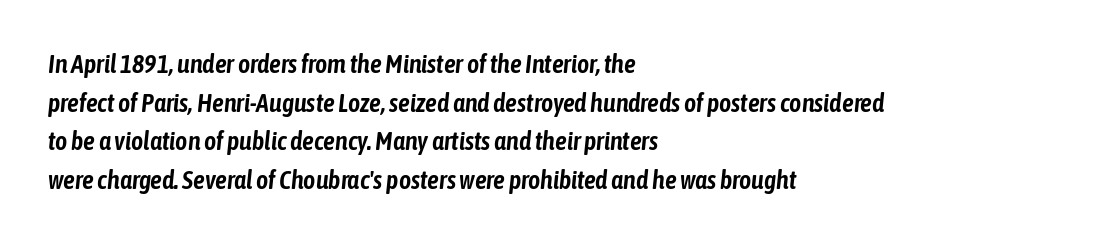
In terms of posture, this sample is oblique. The ragged edge is on the right, which tells us the setting is flush left. These lines sit exactly where default settings would place them. The glyphs are unaccompanied by any horizontal stroke below them. Short note: letters normally spaced.
